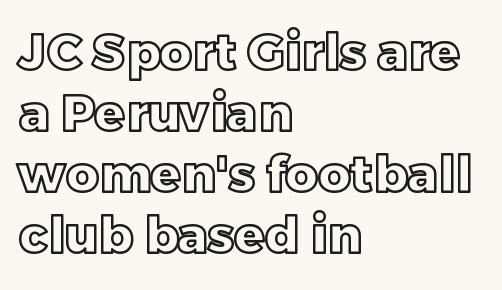
Q: Is the text italic (slanted)? A: No, it is upright.
Q: Is the text underlined? A: No.
Q: How is the paragraph aligned? A: Left-aligned.
Q: Is the spacing between letters normal or unusually wide? A: Normal.
Q: Width (condensed, normal, or wide)? A: Normal.
Q: x-height? A: Large.
Q: Monospaced? A: No.
